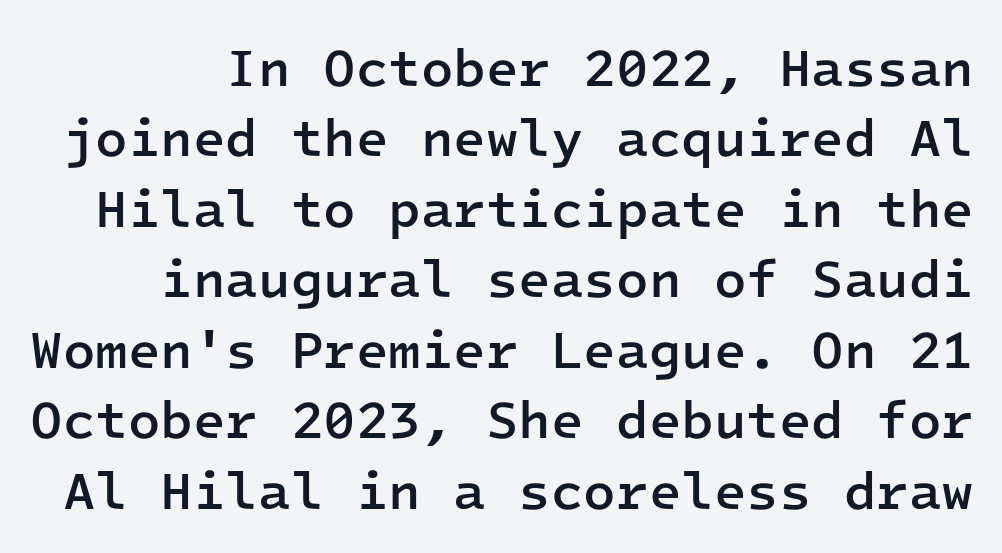
Q: Is the text bold? A: Semi-bold.
Q: Is the text italic (slanted)? A: No, it is upright.
Q: Is the typeface a serif or a sans-serif typeface? A: Sans-serif.
Q: Is the text underlined? A: No.
Q: Is the spacing between letters normal or unusually wide? A: Normal.
Q: Is the spacing between lines tight, normal or loose? A: Normal.
Q: Width (condensed, normal, or wide)? A: Normal.
Q: Stroke contrast? A: Low.
Q: x-height? A: Medium.
Q: Monospaced? A: Yes.
